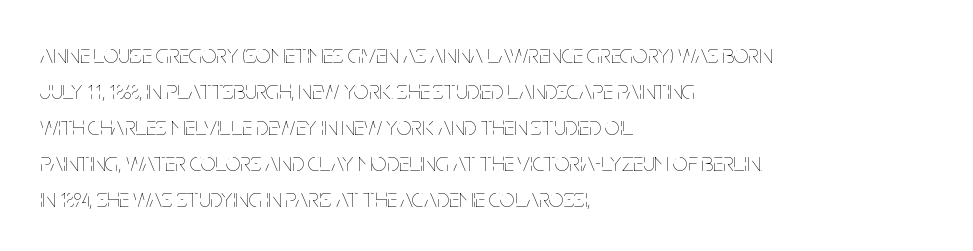
{"italic": "no", "bold": "no", "underline": "no", "align": "left", "line_spacing": "normal", "line_spacing_ratio": 1.38, "letter_spacing": "normal", "letter_spacing_em": 0.0, "glyph_px": 26}
